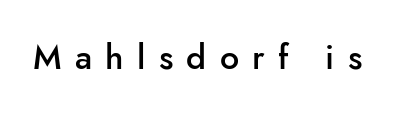
The image shows 34 px semibold sans-serif type, upright; set unusually wide letter spacing (+0.39 em), not underlined; low stroke contrast and a small x-height.
